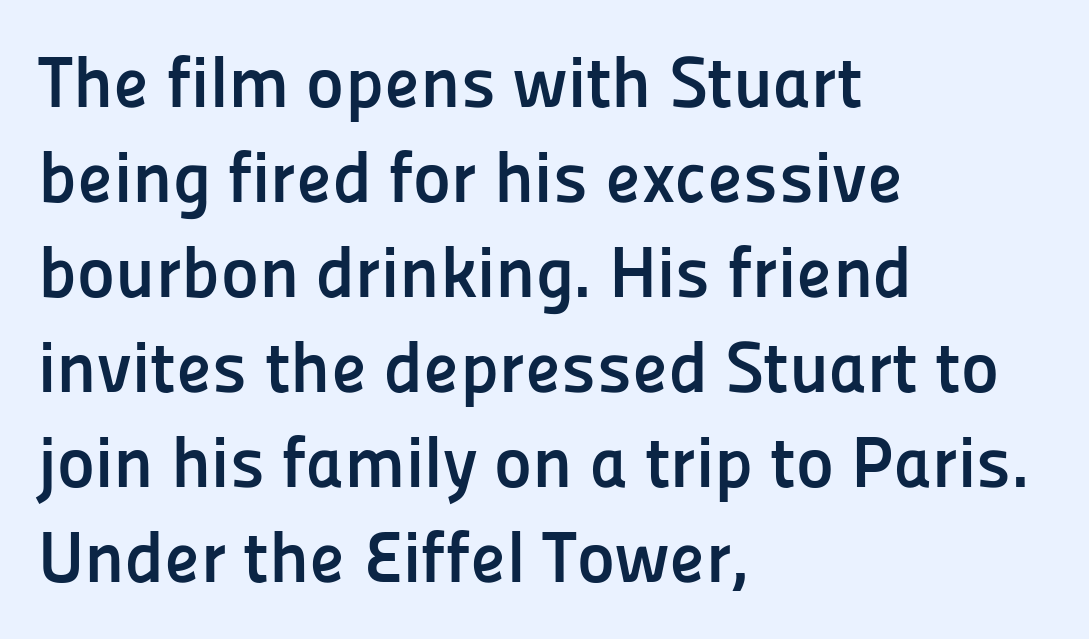
{"serif": "no", "italic": "no", "bold": "yes", "weight": "semibold", "width": "normal", "stroke_contrast": "low", "x_height": "medium", "monospaced": "no", "underline": "no", "align": "left", "line_spacing": "normal", "line_spacing_ratio": 1.32, "letter_spacing": "normal", "letter_spacing_em": 0.0, "glyph_px": 72}
